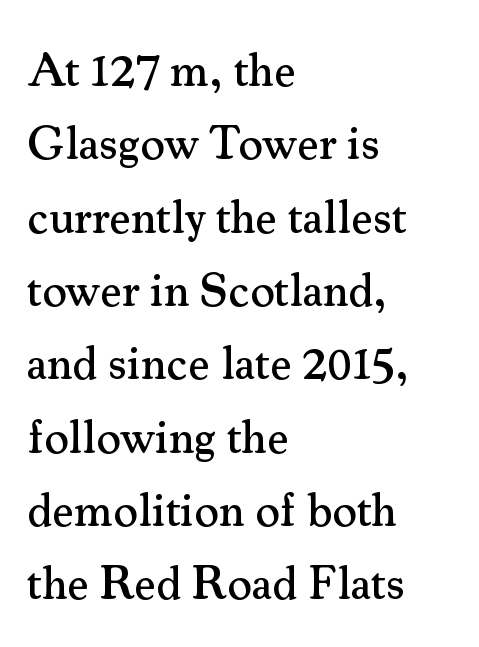
The image shows 47 px serif type, upright; set left-aligned, normal line spacing (1.56x), normal letter spacing, not underlined; medium stroke contrast and a small x-height.
